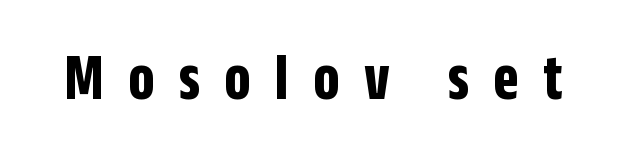
Q: Is the text bold? A: Yes.
Q: Is the text italic (slanted)? A: No, it is upright.
Q: Is the typeface a serif or a sans-serif typeface? A: Sans-serif.
Q: Is the text underlined? A: No.
Q: Is the spacing between letters normal or unusually wide? A: Unusually wide.
Q: Width (condensed, normal, or wide)? A: Condensed.
Q: Stroke contrast? A: Low.
Q: x-height? A: Large.
Q: Monospaced? A: No.
